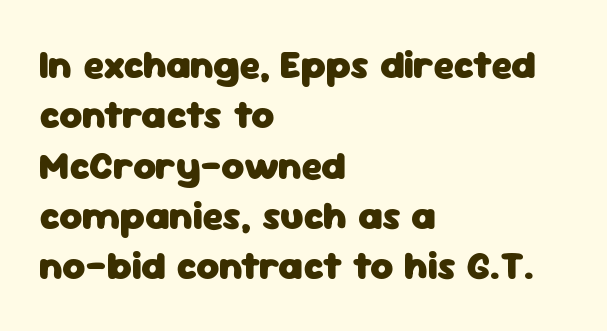
{"serif": "no", "italic": "no", "bold": "yes", "weight": "heavy", "width": "normal", "stroke_contrast": "low", "x_height": "medium", "monospaced": "no", "underline": "no", "align": "left", "line_spacing": "normal", "line_spacing_ratio": 1.29, "letter_spacing": "normal", "letter_spacing_em": 0.0, "glyph_px": 39}
